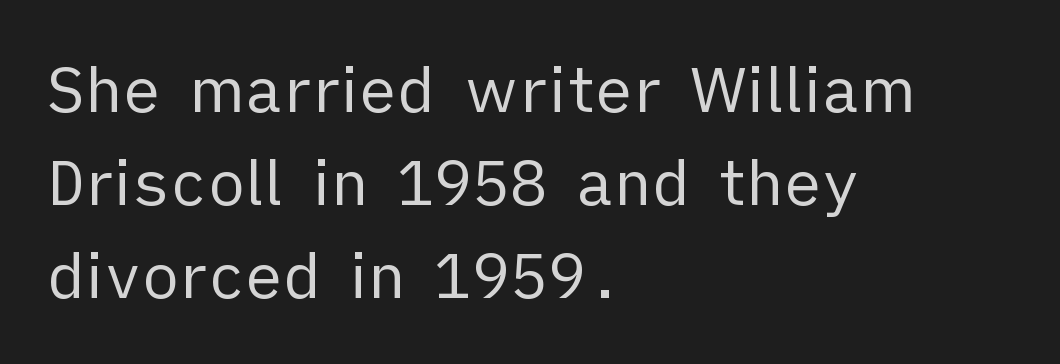
{"serif": "no", "italic": "no", "bold": "no", "weight": "regular", "width": "normal", "stroke_contrast": "low", "x_height": "medium", "monospaced": "no", "underline": "no", "align": "left", "line_spacing": "normal", "line_spacing_ratio": 1.48, "letter_spacing": "normal", "letter_spacing_em": 0.0, "glyph_px": 63}
